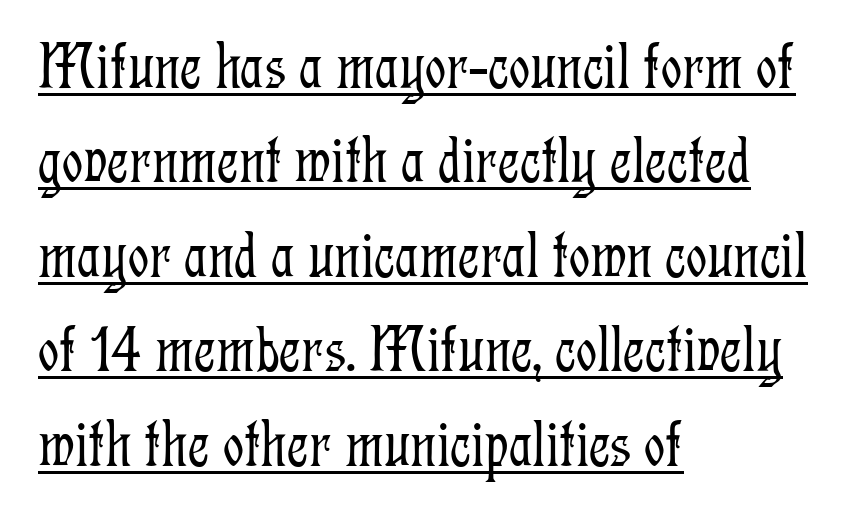
{"serif": "yes", "italic": "no", "bold": "no", "weight": "light", "width": "condensed", "stroke_contrast": "low", "x_height": "medium", "monospaced": "no", "underline": "yes", "align": "left", "line_spacing": "normal", "line_spacing_ratio": 1.43, "letter_spacing": "normal", "letter_spacing_em": 0.0, "glyph_px": 66}
